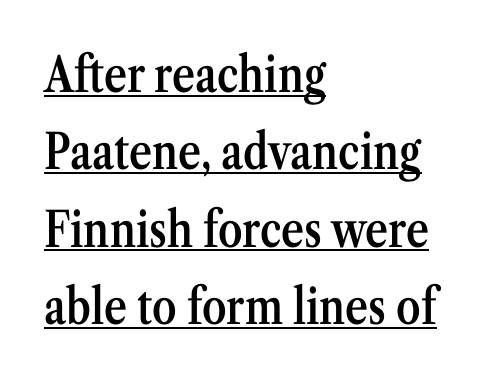
The characters display serif detailing at their extremities. Posture: straight, roman, zero tilt. Check the space under the baseline: a stroke is drawn there. You could call the tracking neutral — neither tight nor loose.
